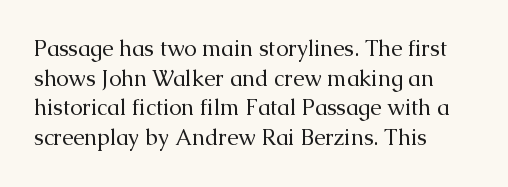
The image shows 22 px text type, upright; set left-aligned, normal line spacing (1.35x), normal letter spacing, not underlined.
